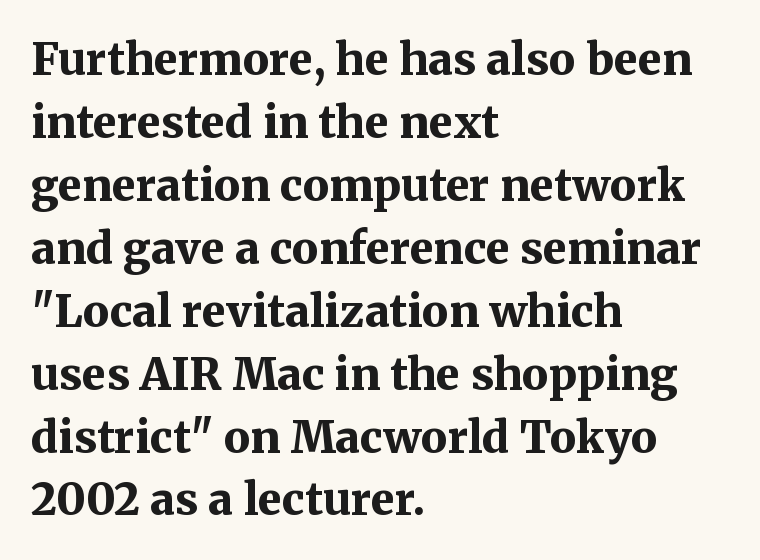
The image shows 44 px bold serif type, upright; set left-aligned, normal line spacing (1.43x), normal letter spacing, not underlined; medium stroke contrast and a medium x-height.
